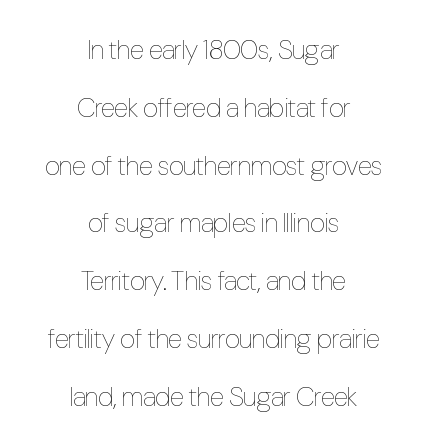
Look at the tracking — it's just the regular setting, nothing added. Leftover space on each line is divided equally before and after the words. Rendered with straight, roman letterforms. Any mark beneath the type? The region is blank.
